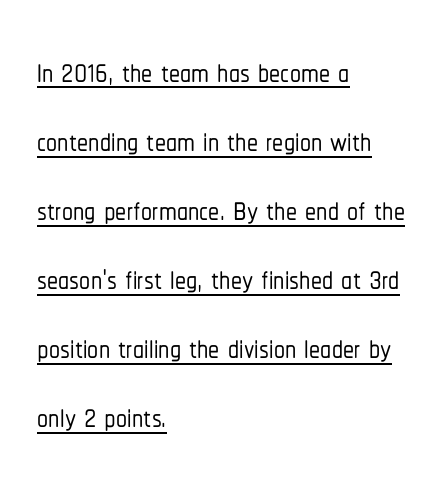
Q: Is the text italic (slanted)? A: No, it is upright.
Q: Is the typeface a serif or a sans-serif typeface? A: Sans-serif.
Q: Is the text underlined? A: Yes.
Q: How is the paragraph aligned? A: Left-aligned.
Q: Is the spacing between letters normal or unusually wide? A: Normal.
Q: Is the spacing between lines tight, normal or loose? A: Normal.
Q: Width (condensed, normal, or wide)? A: Condensed.
Q: Stroke contrast? A: Low.
Q: x-height? A: Medium.
Q: Monospaced? A: No.
